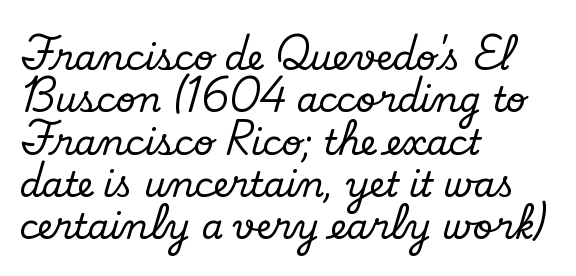
Q: Is the text italic (slanted)? A: Yes.
Q: Is the typeface a serif or a sans-serif typeface? A: Serif.
Q: Is the text underlined? A: No.
Q: How is the paragraph aligned? A: Left-aligned.
Q: Is the spacing between letters normal or unusually wide? A: Normal.
Q: Width (condensed, normal, or wide)? A: Normal.
Q: Stroke contrast? A: Low.
Q: x-height? A: Small.
Q: Monospaced? A: No.
